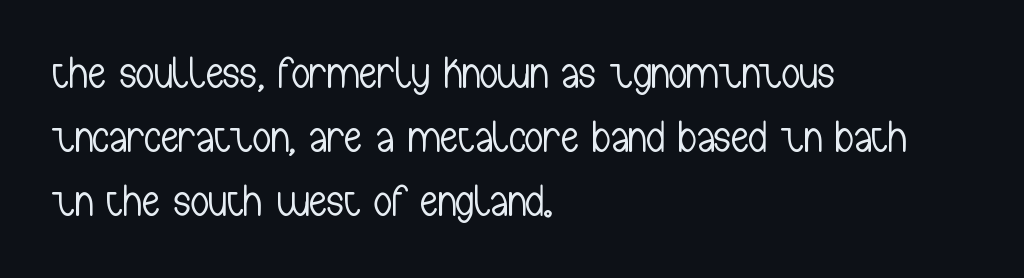
Q: Is the text bold? A: No.
Q: Is the text italic (slanted)? A: No, it is upright.
Q: Is the typeface a serif or a sans-serif typeface? A: Sans-serif.
Q: Is the text underlined? A: No.
Q: How is the paragraph aligned? A: Left-aligned.
Q: Is the spacing between letters normal or unusually wide? A: Normal.
Q: Is the spacing between lines tight, normal or loose? A: Normal.
Q: Width (condensed, normal, or wide)? A: Condensed.
Q: Stroke contrast? A: Low.
Q: x-height? A: Medium.
Q: Monospaced? A: No.
